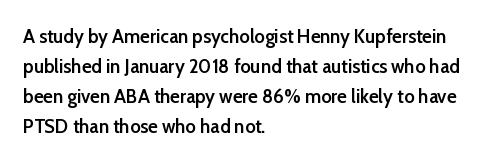
The line-height multiplier appears to be the usual default. This is the regular roman posture of the typeface. This rendering uses left alignment, leaving the right contour irregular. Only glyphs here, with clear space below each row. Default kerning and tracking; the words read as compact shapes.
